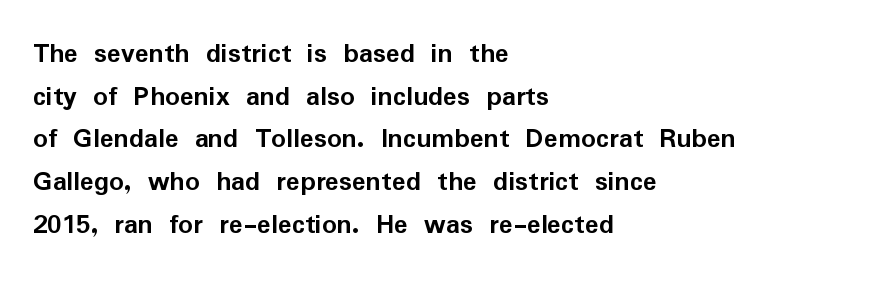
The image shows 29 px semibold sans-serif type, upright; set left-aligned, normal line spacing (1.47x), normal letter spacing, not underlined; low stroke contrast and a medium x-height.
